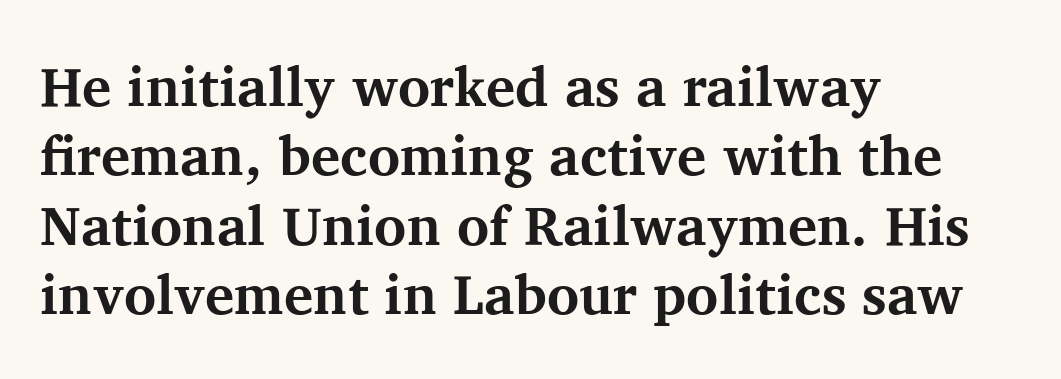
{"serif": "yes", "italic": "no", "bold": "yes", "weight": "bold", "width": "normal", "stroke_contrast": "medium", "x_height": "medium", "monospaced": "no", "underline": "no", "align": "left", "line_spacing": "normal", "line_spacing_ratio": 1.26, "letter_spacing": "normal", "letter_spacing_em": 0.0, "glyph_px": 55}
